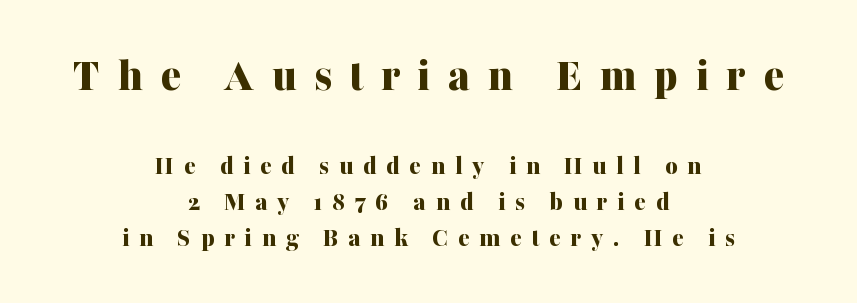
Between these two stacked blocks, the higher one wins on size. The space directly below the letters is spotless. Tracking here is generous; glyphs stand well apart from one another. A serif font was chosen for this passage. Baseline-to-baseline distance is the conventional proportion of letter height.
